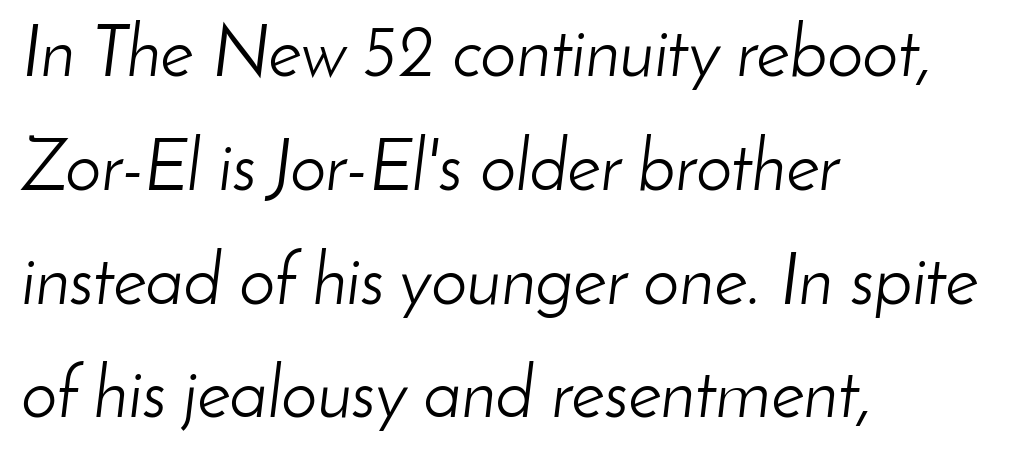
If you drew a line through each stem, it would be angled. Students, observe: this is what conventionally led text looks like. Does extra space separate the letters? No, they use regular spacing. The weight would be labelled regular, book, light, or lighter still.
